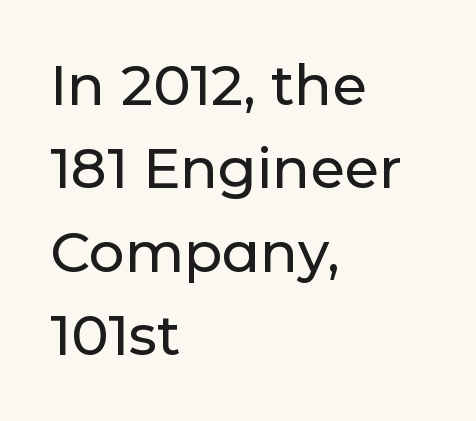
The image shows 56 px sans-serif type, upright; set left-aligned, normal line spacing (1.49x), normal letter spacing, not underlined; low stroke contrast and a medium x-height.
